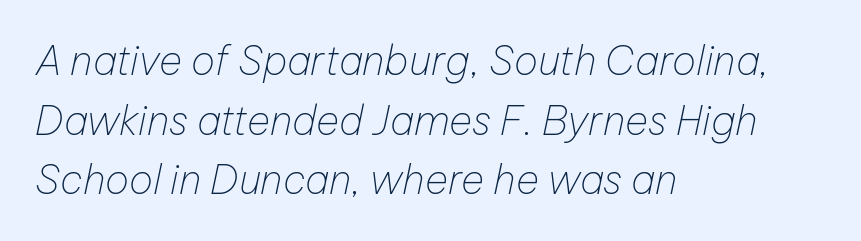
{"italic": "yes", "lean": "right", "slant_degrees": 12, "bold": "no", "weight": "thin", "width": "normal", "stroke_contrast": "low", "x_height": "medium", "monospaced": "no", "underline": "no", "align": "left", "line_spacing": "normal", "line_spacing_ratio": 1.49, "letter_spacing": "normal", "letter_spacing_em": 0.0, "glyph_px": 40}
